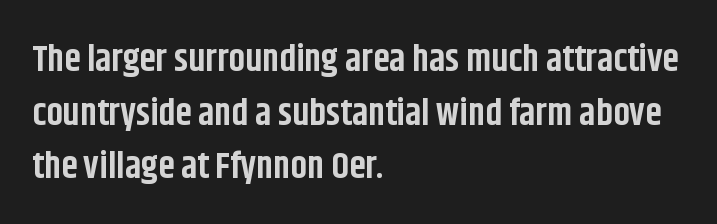
The image shows 37 px bold, condensed sans-serif type, upright; set left-aligned, normal line spacing (1.45x), normal letter spacing, not underlined; low stroke contrast and a large x-height.
